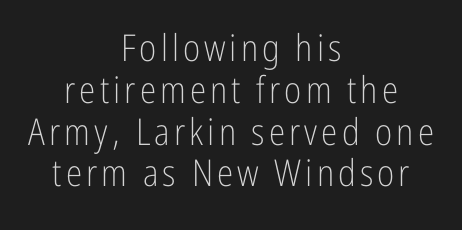
Underlining? Definitely not there. Letterform terminals end flat and unadorned throughout the passage. If you measured baseline to baseline, you'd find a short distance. The typography opts for an upright posture over an oblique one. Character widths vary here, with narrow letters taking less room than wide ones. Alignment: centered.
